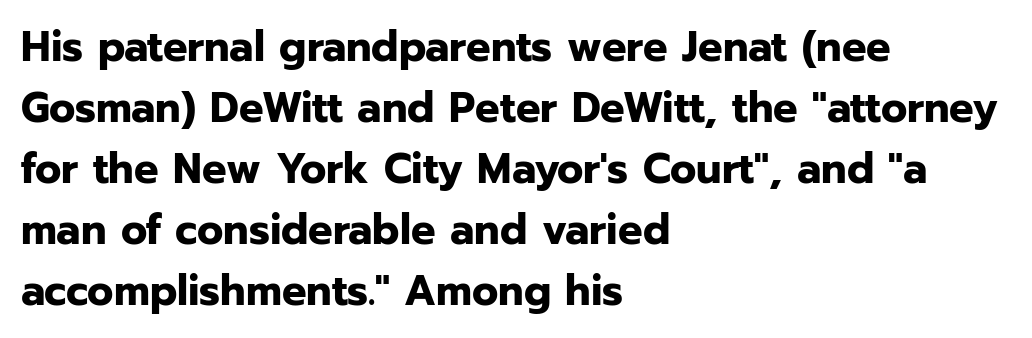
{"serif": "no", "italic": "no", "bold": "yes", "weight": "bold", "width": "normal", "stroke_contrast": "low", "x_height": "medium", "monospaced": "no", "underline": "no", "align": "left", "line_spacing": "normal", "line_spacing_ratio": 1.42, "letter_spacing": "normal", "letter_spacing_em": 0.0, "glyph_px": 43}
